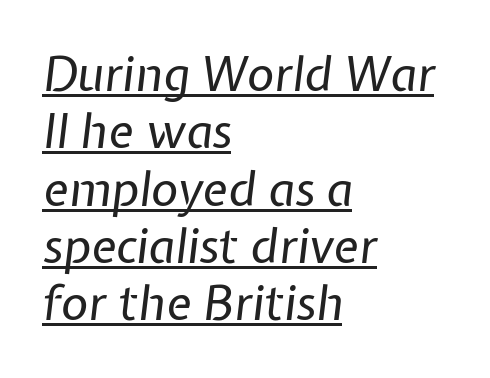
Q: Is the text bold? A: No.
Q: Is the text italic (slanted)? A: Yes, it leans right by about 7 degrees.
Q: Is the text underlined? A: Yes.
Q: How is the paragraph aligned? A: Left-aligned.
Q: Is the spacing between letters normal or unusually wide? A: Normal.
Q: Width (condensed, normal, or wide)? A: Normal.
Q: Stroke contrast? A: Low.
Q: x-height? A: Medium.
Q: Monospaced? A: No.
